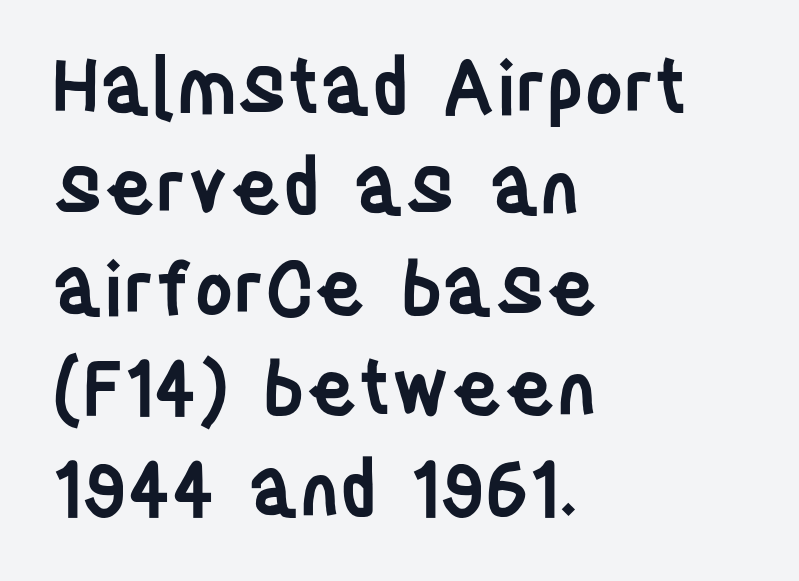
The image shows 75 px semibold, condensed sans-serif type, upright; set left-aligned, normal line spacing (1.34x), normal letter spacing, not underlined; low stroke contrast and a large x-height.
